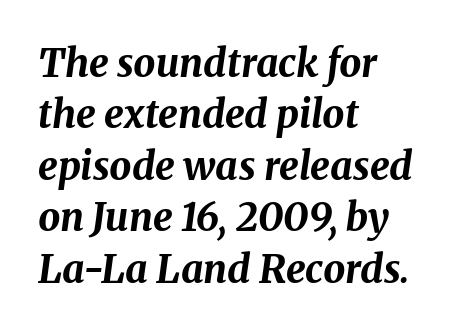
{"italic": "yes", "lean": "right", "slant_degrees": 8, "bold": "yes", "weight": "bold", "width": "normal", "stroke_contrast": "medium", "x_height": "medium", "monospaced": "no", "underline": "no", "align": "left", "line_spacing": "normal", "line_spacing_ratio": 1.32, "letter_spacing": "normal", "letter_spacing_em": 0.0, "glyph_px": 39}
